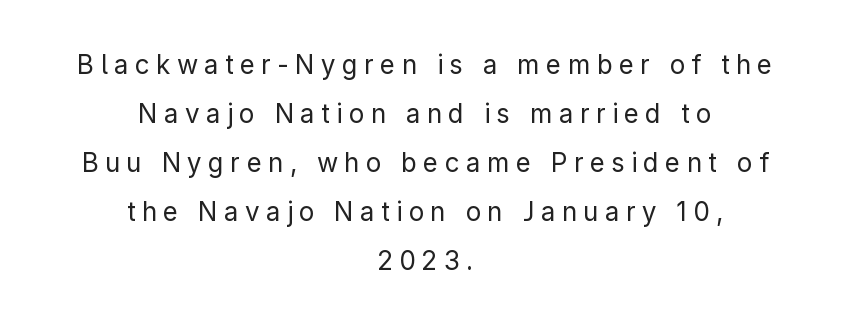
The image shows 26 px text type, upright; set centered, line spacing 1.88x, unusually wide letter spacing (+0.24 em), not underlined.
